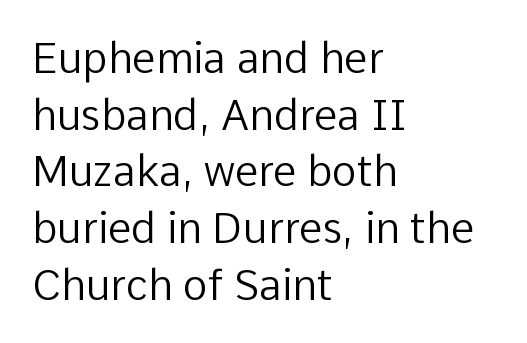
Q: Is the text bold? A: No.
Q: Is the text italic (slanted)? A: No, it is upright.
Q: Is the typeface a serif or a sans-serif typeface? A: Sans-serif.
Q: Is the text underlined? A: No.
Q: How is the paragraph aligned? A: Left-aligned.
Q: Is the spacing between letters normal or unusually wide? A: Normal.
Q: Is the spacing between lines tight, normal or loose? A: Normal.
Q: Width (condensed, normal, or wide)? A: Normal.
Q: Stroke contrast? A: Low.
Q: x-height? A: Medium.
Q: Monospaced? A: No.
